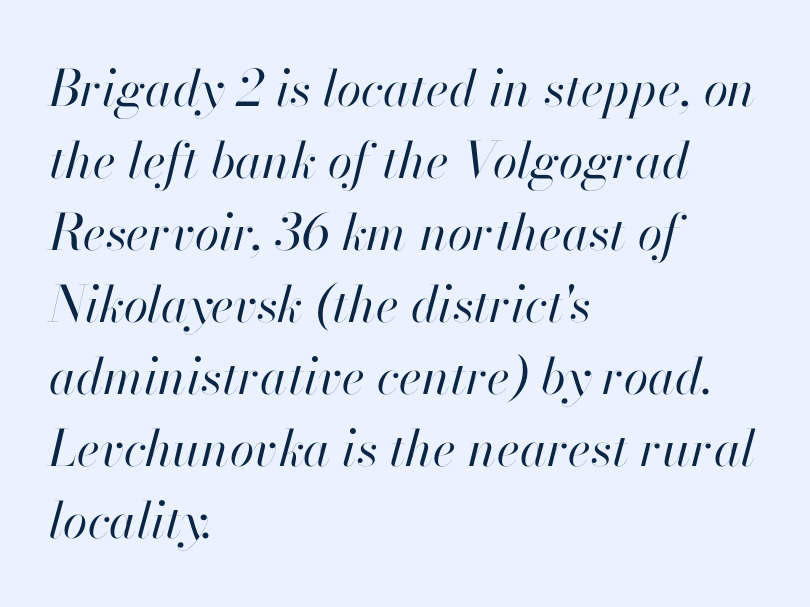
The lines sit at an ordinary, default distance from one another. Here the designer chose a conventional face with non-uniform glyph widths. Observe the ordinary spacing: letters are neighbours, not strangers. Is the type heavy? It reads as light-to-regular instead. Line beginnings align vertically; line endings do not.
